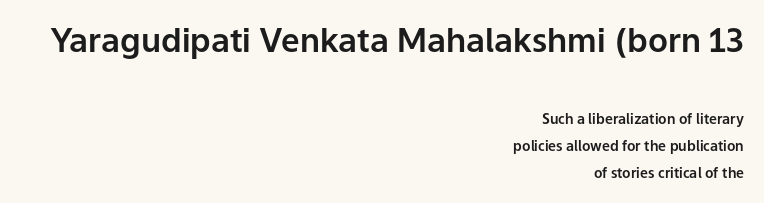
{"serif": "no", "italic": "no", "width": "normal", "stroke_contrast": "low", "x_height": "medium", "monospaced": "no", "underline": "no", "align": "right", "line_spacing": "loose", "line_spacing_ratio": 1.93, "letter_spacing": "normal", "letter_spacing_em": 0.0, "larger_block": "first", "size_ratio": 2.36, "glyph_px": 33}
